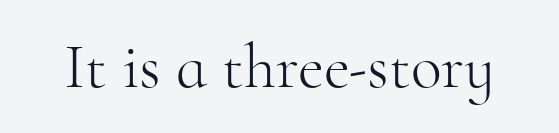
Q: Is the text bold? A: No.
Q: Is the text italic (slanted)? A: No, it is upright.
Q: Is the typeface a serif or a sans-serif typeface? A: Serif.
Q: Is the text underlined? A: No.
Q: Is the spacing between letters normal or unusually wide? A: Normal.
Q: Width (condensed, normal, or wide)? A: Normal.
Q: Stroke contrast? A: High.
Q: x-height? A: Small.
Q: Monospaced? A: No.
